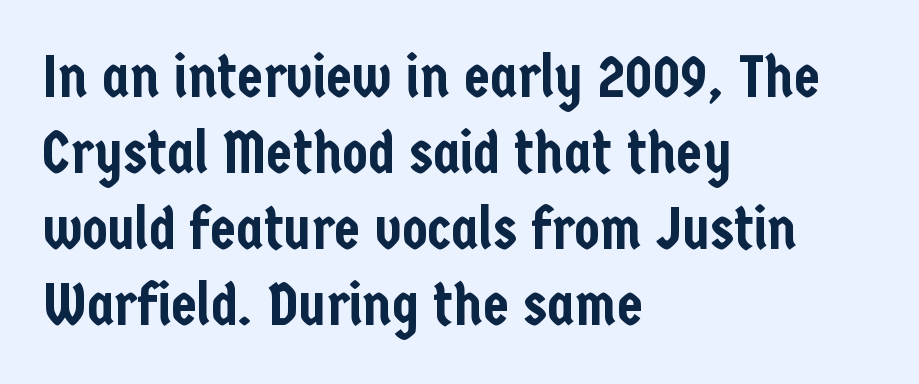
{"serif": "no", "italic": "no", "width": "condensed", "stroke_contrast": "low", "x_height": "medium", "monospaced": "no", "underline": "no", "align": "left", "line_spacing": "normal", "line_spacing_ratio": 1.29, "letter_spacing": "normal", "letter_spacing_em": 0.0, "glyph_px": 59}
